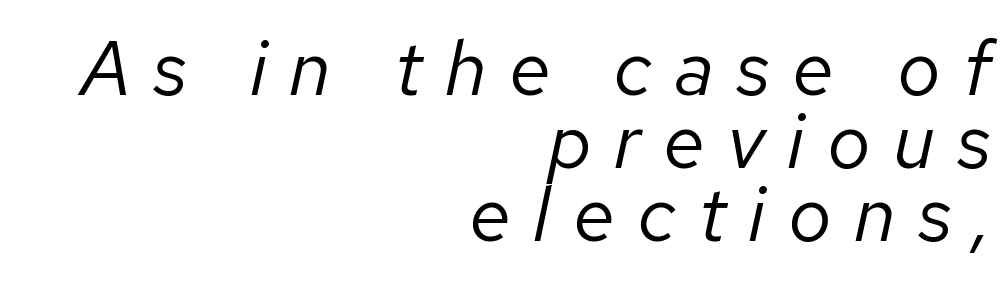
Q: Is the text bold? A: No.
Q: Is the text italic (slanted)? A: Yes, it leans right by about 12 degrees.
Q: Is the text underlined? A: No.
Q: How is the paragraph aligned? A: Right-aligned.
Q: Is the spacing between letters normal or unusually wide? A: Unusually wide.
Q: Is the spacing between lines tight, normal or loose? A: Tight.
Q: Width (condensed, normal, or wide)? A: Normal.
Q: Stroke contrast? A: Low.
Q: x-height? A: Medium.
Q: Monospaced? A: No.
